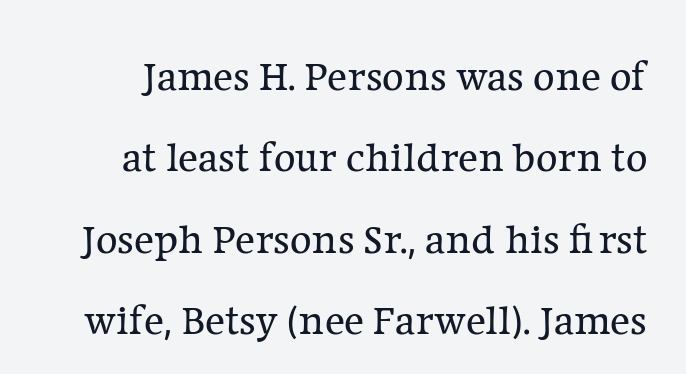
{"serif": "yes", "italic": "no", "bold": "no", "weight": "regular", "width": "normal", "stroke_contrast": "low", "x_height": "medium", "monospaced": "no", "underline": "no", "line_spacing": "loose", "line_spacing_ratio": 1.94, "letter_spacing": "normal", "letter_spacing_em": 0.0, "glyph_px": 42}
